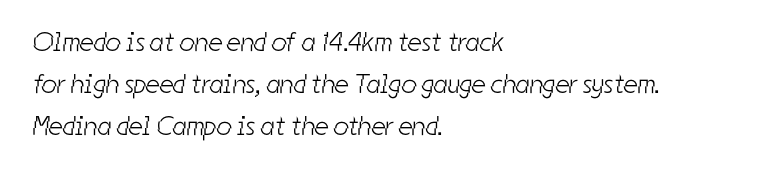
{"bold": "no", "underline": "no", "align": "left", "line_spacing": "normal", "line_spacing_ratio": 1.55, "letter_spacing": "normal", "letter_spacing_em": 0.0, "glyph_px": 27}
